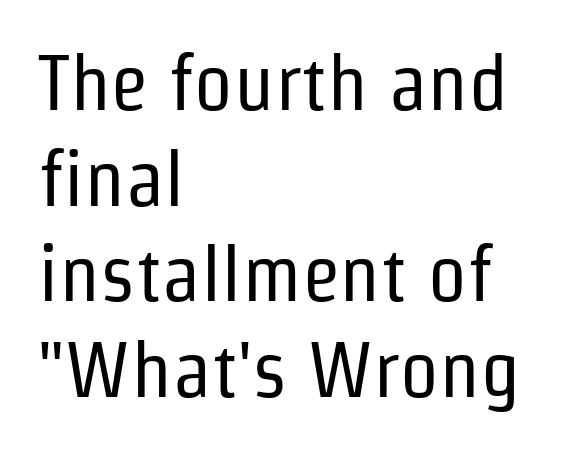
Q: Is the text bold? A: No.
Q: Is the text italic (slanted)? A: No, it is upright.
Q: Is the typeface a serif or a sans-serif typeface? A: Sans-serif.
Q: Is the text underlined? A: No.
Q: How is the paragraph aligned? A: Left-aligned.
Q: Is the spacing between letters normal or unusually wide? A: Normal.
Q: Width (condensed, normal, or wide)? A: Condensed.
Q: Stroke contrast? A: Low.
Q: x-height? A: Medium.
Q: Monospaced? A: No.
